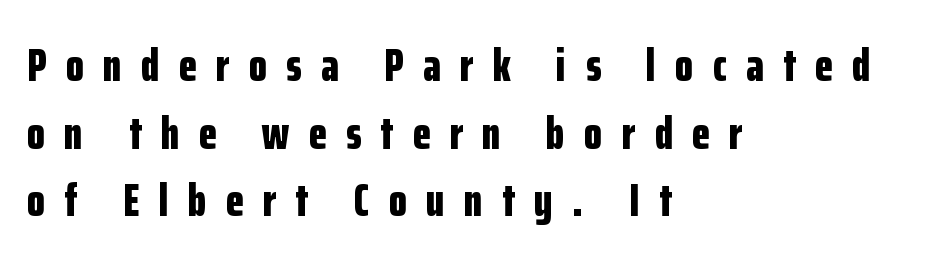
In terms of posture, this sample is upright. Quick note: underline off. Spacing between characters has been opened up far beyond the box default. Horizontally, the lines are justified to the leading edge only. This rendering employs a face without finishing strokes, i.e., a sans-serif.
